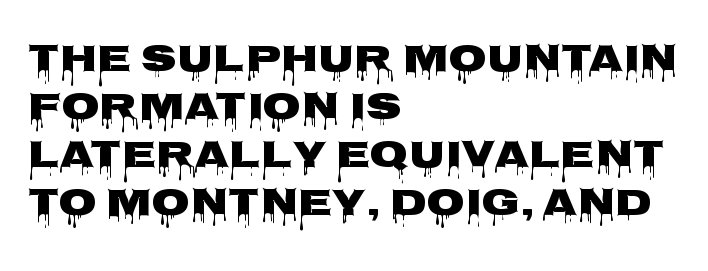
Q: Is the text bold? A: Yes.
Q: Is the text italic (slanted)? A: No, it is upright.
Q: Is the typeface a serif or a sans-serif typeface? A: Sans-serif.
Q: Is the text underlined? A: No.
Q: How is the paragraph aligned? A: Left-aligned.
Q: Is the spacing between letters normal or unusually wide? A: Normal.
Q: Width (condensed, normal, or wide)? A: Wide.
Q: Stroke contrast? A: Low.
Q: x-height? A: Large.
Q: Monospaced? A: No.
